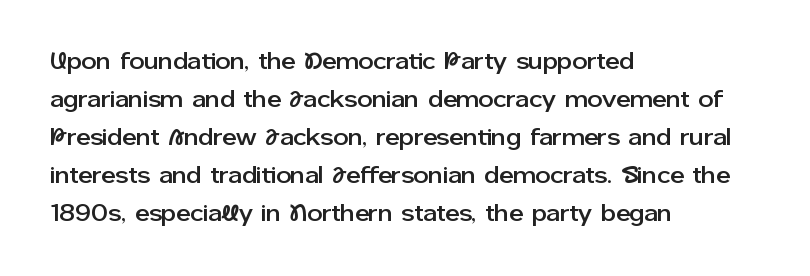
The image shows 24 px text type, upright; set left-aligned, normal line spacing (1.58x), normal letter spacing, not underlined.
